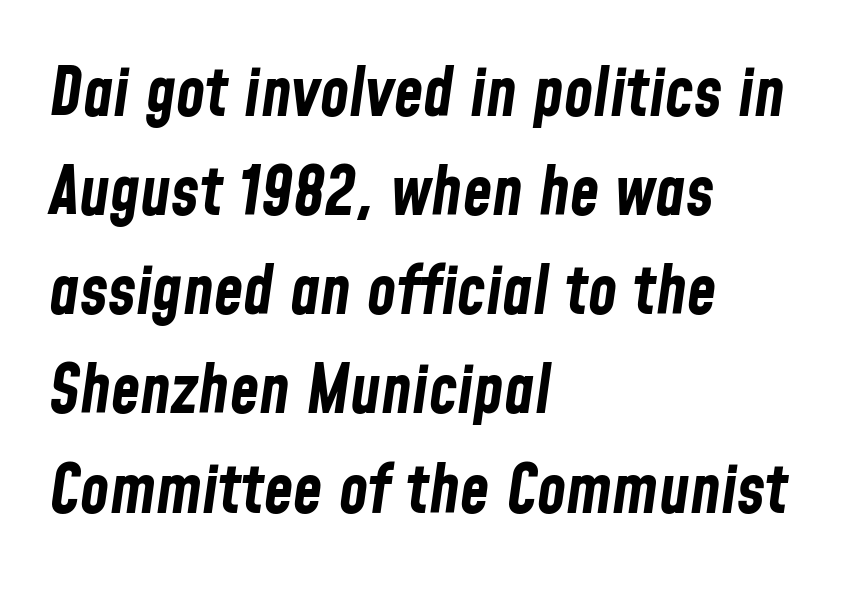
Q: Is the text bold? A: Yes.
Q: Is the text italic (slanted)? A: Yes, it leans right by about 8 degrees.
Q: Is the text underlined? A: No.
Q: How is the paragraph aligned? A: Left-aligned.
Q: Is the spacing between letters normal or unusually wide? A: Normal.
Q: Is the spacing between lines tight, normal or loose? A: Normal.
Q: Width (condensed, normal, or wide)? A: Condensed.
Q: Stroke contrast? A: Low.
Q: x-height? A: Medium.
Q: Monospaced? A: No.
